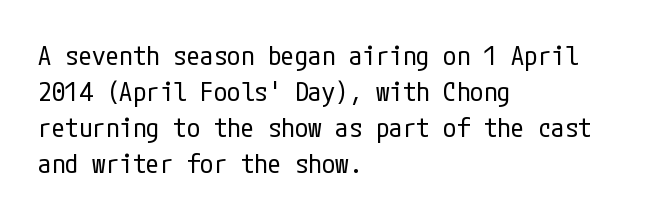
Q: Is the text bold? A: No.
Q: Is the text italic (slanted)? A: No, it is upright.
Q: Is the text underlined? A: No.
Q: How is the paragraph aligned? A: Left-aligned.
Q: Is the spacing between letters normal or unusually wide? A: Normal.
Q: Is the spacing between lines tight, normal or loose? A: Normal.
